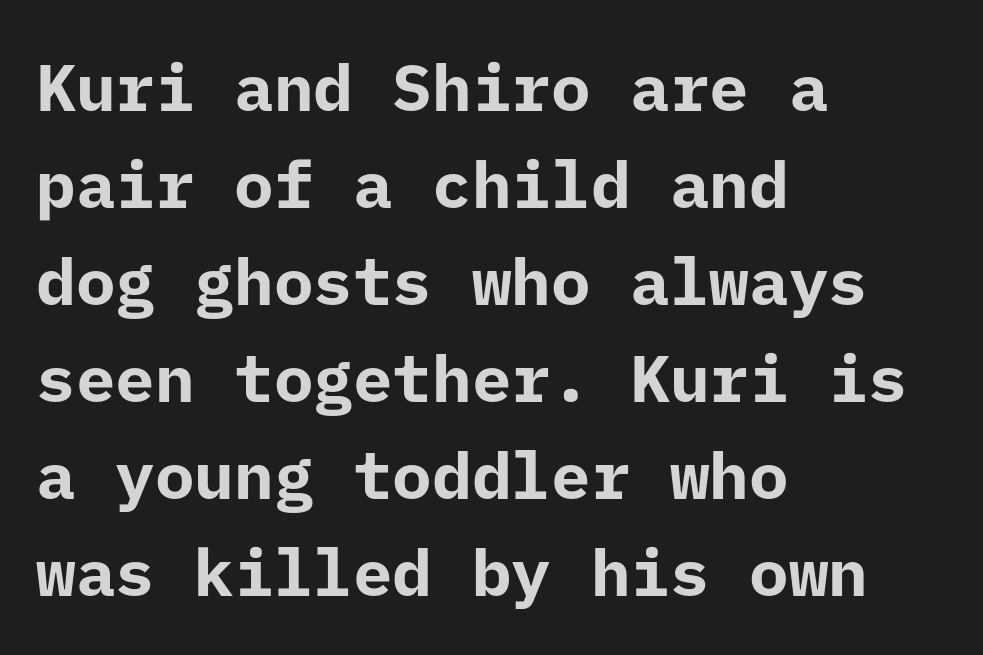
Q: Is the text bold? A: Yes.
Q: Is the text italic (slanted)? A: No, it is upright.
Q: Is the typeface a serif or a sans-serif typeface? A: Sans-serif.
Q: Is the text underlined? A: No.
Q: How is the paragraph aligned? A: Left-aligned.
Q: Is the spacing between letters normal or unusually wide? A: Normal.
Q: Is the spacing between lines tight, normal or loose? A: Normal.
Q: Width (condensed, normal, or wide)? A: Normal.
Q: Stroke contrast? A: Low.
Q: x-height? A: Medium.
